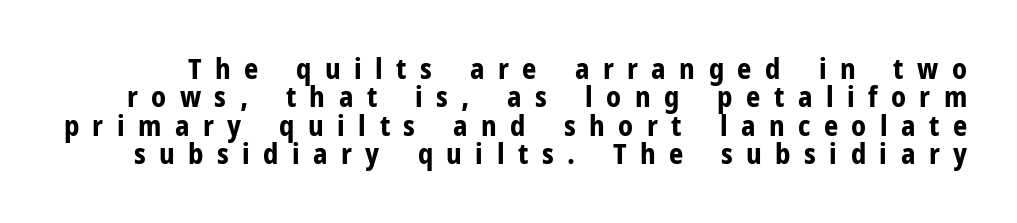
The image shows 28 px bold sans-serif type, upright; set tight line spacing (1.01x), unusually wide letter spacing (+0.48 em), not underlined; low stroke contrast and a medium x-height.
